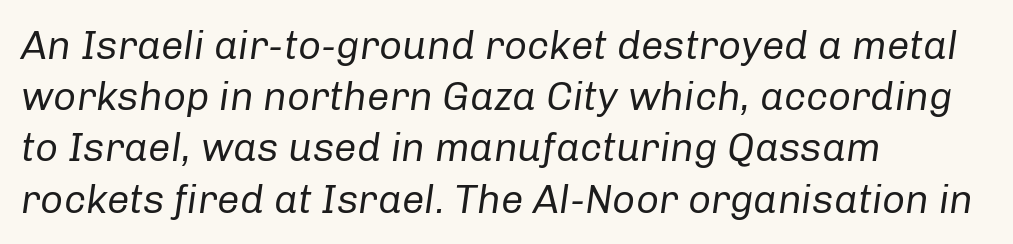
The image shows 40 px regular-weight type, italic (leaning right); set left-aligned, normal line spacing (1.28x), normal letter spacing, not underlined; low stroke contrast and a medium x-height.
